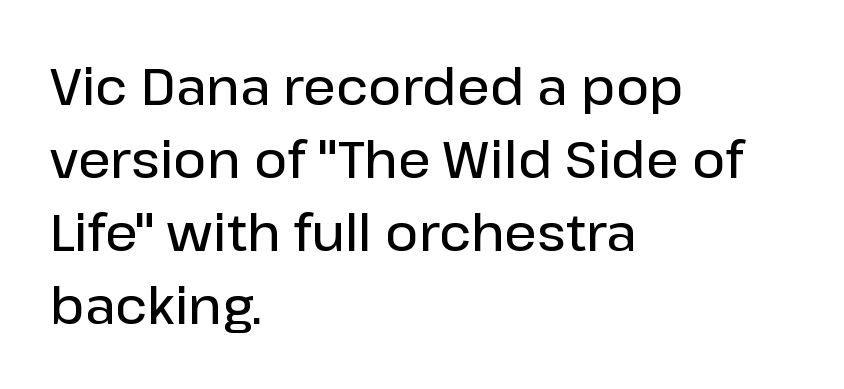
The image shows 51 px semibold sans-serif type, upright; set left-aligned, normal line spacing (1.43x), normal letter spacing, not underlined; low stroke contrast and a medium x-height.
